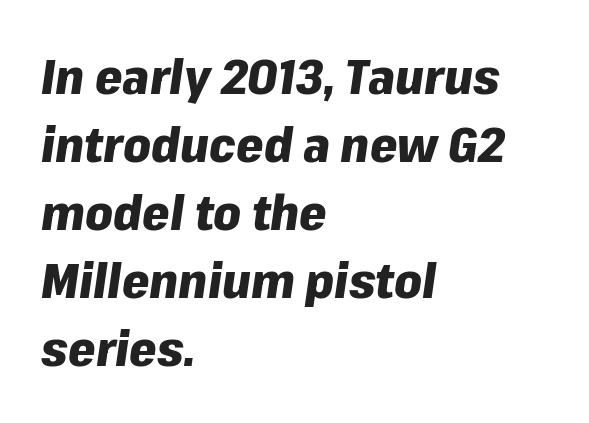
{"italic": "yes", "lean": "right", "slant_degrees": 8, "bold": "yes", "weight": "heavy", "width": "normal", "stroke_contrast": "low", "x_height": "medium", "monospaced": "no", "underline": "no", "align": "left", "line_spacing": "normal", "line_spacing_ratio": 1.39, "letter_spacing": "normal", "letter_spacing_em": 0.0, "glyph_px": 49}
